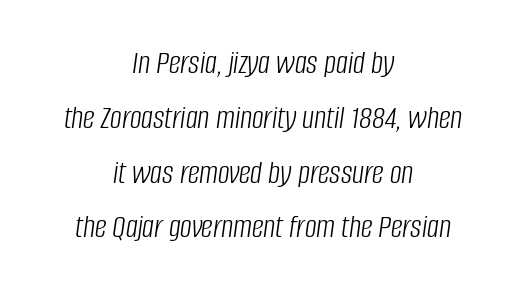
The image shows 33 px light, condensed type, italic (leaning right); set centered, normal line spacing (1.66x), normal letter spacing, not underlined; low stroke contrast and a large x-height.
